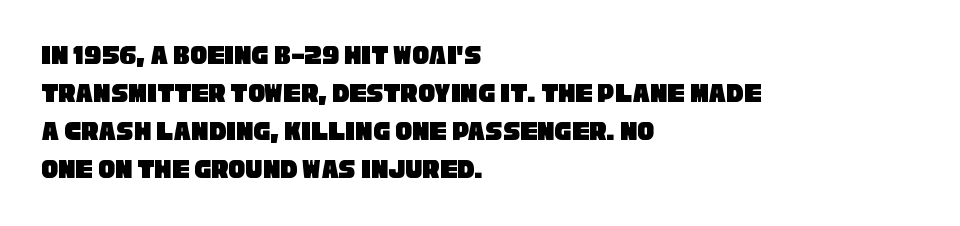
What's the leading like? Ordinary, nothing unusual. Letterform terminals end flat and unadorned throughout the passage. The string is rendered with underlining switched off. Glyph-to-glyph distance matches everyday printed text. The letters advance in unequal steps, a hallmark of proportional type.
